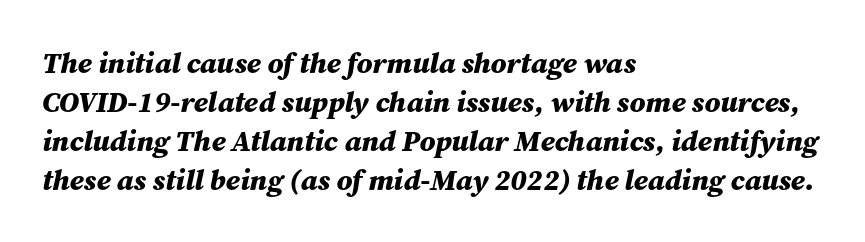
{"italic": "yes", "lean": "right", "slant_degrees": 12, "bold": "yes", "weight": "bold", "width": "normal", "stroke_contrast": "medium", "x_height": "medium", "monospaced": "no", "underline": "no", "align": "left", "line_spacing": "normal", "line_spacing_ratio": 1.34, "letter_spacing": "normal", "letter_spacing_em": 0.0, "glyph_px": 29}
